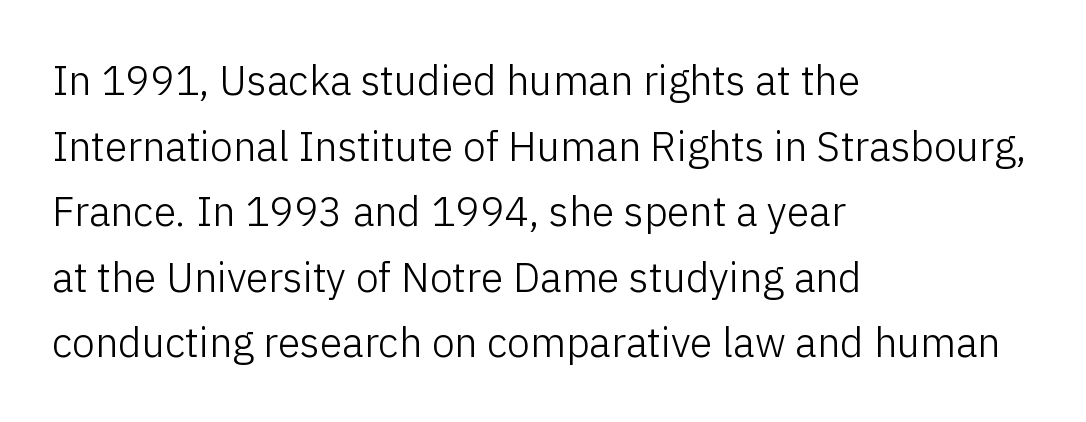
The typeface has the unassuming heft of standard copy or less. Proportional: the letters do not fall into vertical columns. This is sans-serif lettering, the kind often seen on screens and signage. Nothing unusual about the tracking: characters are spaced as the font intends. The lettering stays uniformly vertical, giving the passage a roman look.
